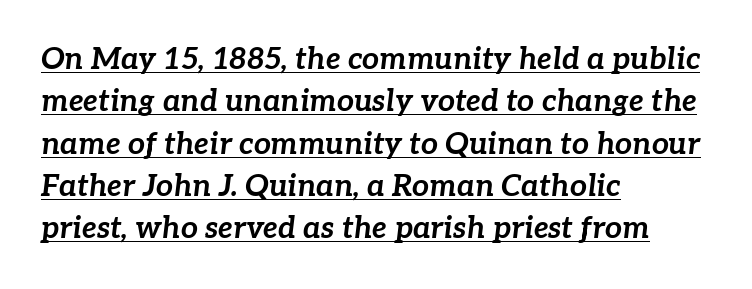
Q: Is the text bold? A: Yes.
Q: Is the text italic (slanted)? A: Yes, it leans right by about 7 degrees.
Q: Is the text underlined? A: Yes.
Q: How is the paragraph aligned? A: Left-aligned.
Q: Is the spacing between letters normal or unusually wide? A: Normal.
Q: Is the spacing between lines tight, normal or loose? A: Normal.
Q: Width (condensed, normal, or wide)? A: Normal.
Q: Stroke contrast? A: Low.
Q: x-height? A: Medium.
Q: Monospaced? A: No.
